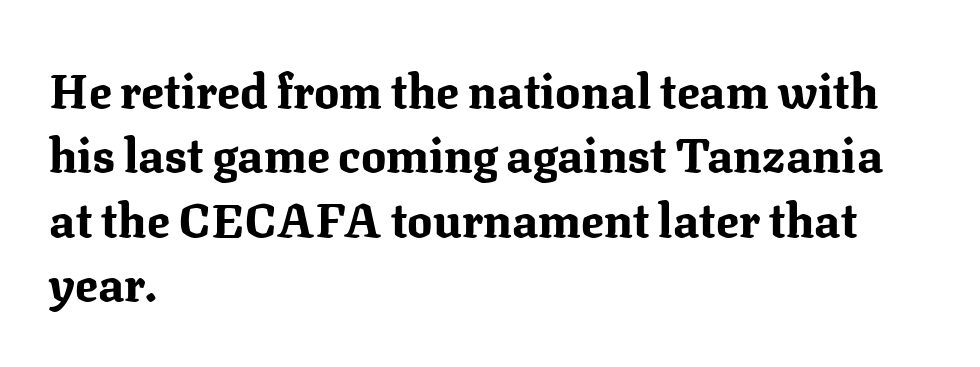
Q: Is the text bold? A: Yes.
Q: Is the text italic (slanted)? A: No, it is upright.
Q: Is the typeface a serif or a sans-serif typeface? A: Serif.
Q: Is the text underlined? A: No.
Q: How is the paragraph aligned? A: Left-aligned.
Q: Is the spacing between letters normal or unusually wide? A: Normal.
Q: Is the spacing between lines tight, normal or loose? A: Normal.
Q: Width (condensed, normal, or wide)? A: Normal.
Q: Stroke contrast? A: Medium.
Q: x-height? A: Medium.
Q: Monospaced? A: No.
